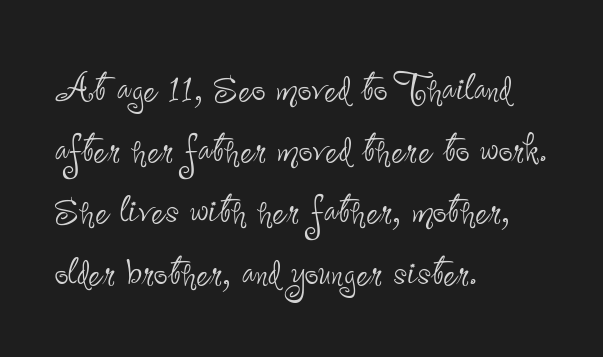
A classic flush-left, rag-right setting is used for this passage. In terms of leading, this rendering sits right in the middle. Students, note that the glyphs here touch the page at normal intervals. Counters stay open thanks to moderate or lighter strokes. The space directly below the letters is spotless.
